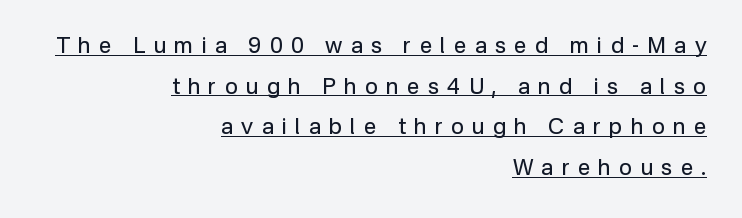
The rendering anchors every line to the right-hand side. Letter spacing: wide. Heaviness? Minimal to ordinary, like unemphasized prose. You can tell it's not italic because the verticals are truly vertical.
